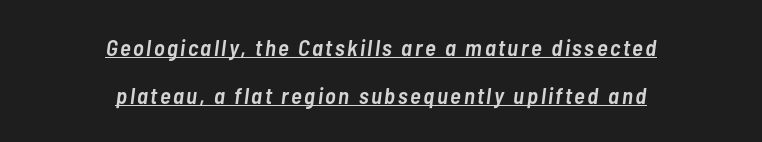
{"italic": "yes", "lean": "right", "slant_degrees": 7, "bold": "semi", "underline": "yes", "align": "center", "line_spacing": "loose", "line_spacing_ratio": 2.07, "glyph_px": 23}
